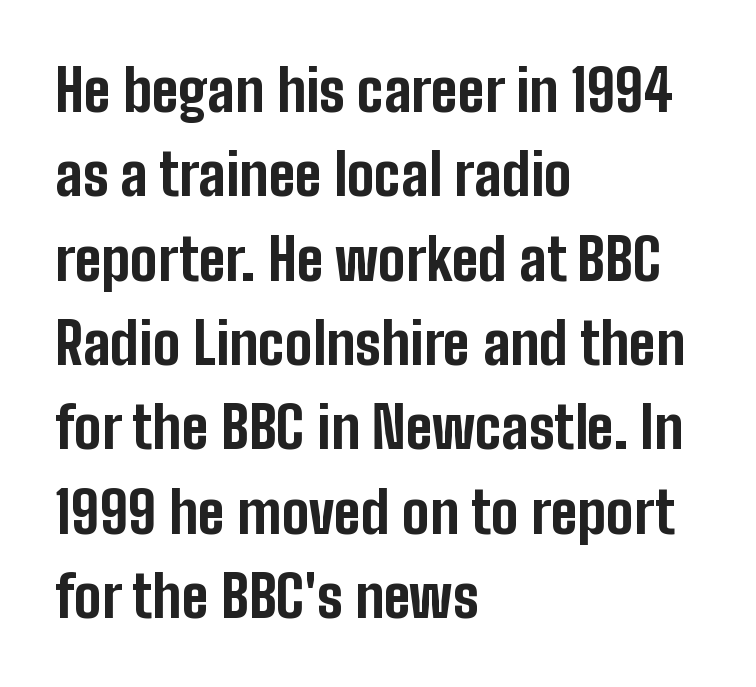
The axis of the letterforms is exactly vertical. Caption: multi-line text, flush left, ragged right. Students, note that the glyphs here touch the page at normal intervals. Honestly, the row spacing looks completely unremarkable.
